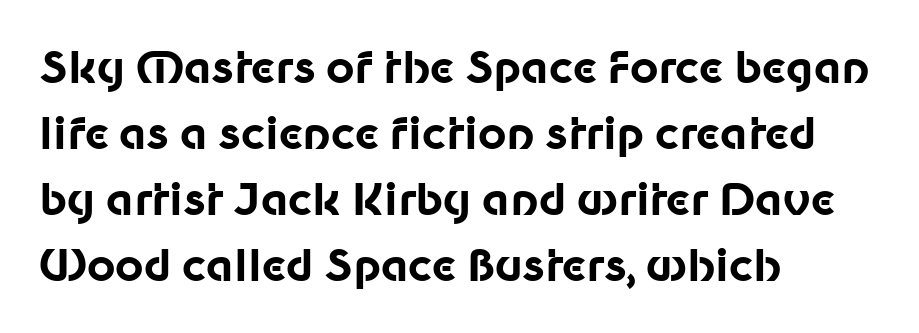
Q: Is the text bold? A: Yes.
Q: Is the text italic (slanted)? A: No, it is upright.
Q: Is the typeface a serif or a sans-serif typeface? A: Sans-serif.
Q: Is the text underlined? A: No.
Q: How is the paragraph aligned? A: Left-aligned.
Q: Is the spacing between letters normal or unusually wide? A: Normal.
Q: Is the spacing between lines tight, normal or loose? A: Normal.
Q: Width (condensed, normal, or wide)? A: Normal.
Q: Stroke contrast? A: Low.
Q: x-height? A: Medium.
Q: Monospaced? A: No.
